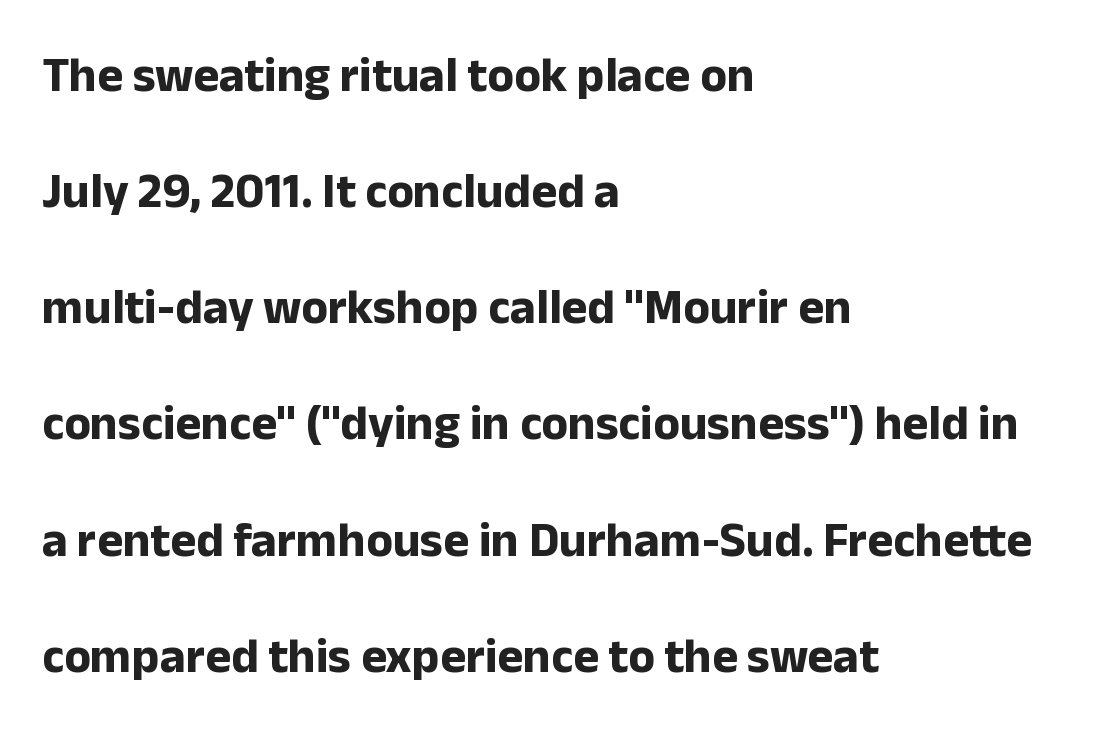
{"serif": "no", "italic": "no", "bold": "yes", "weight": "bold", "width": "normal", "stroke_contrast": "low", "x_height": "medium", "monospaced": "no", "underline": "no", "align": "left", "line_spacing": "loose", "line_spacing_ratio": 2.37, "letter_spacing": "normal", "letter_spacing_em": 0.0, "glyph_px": 49}
